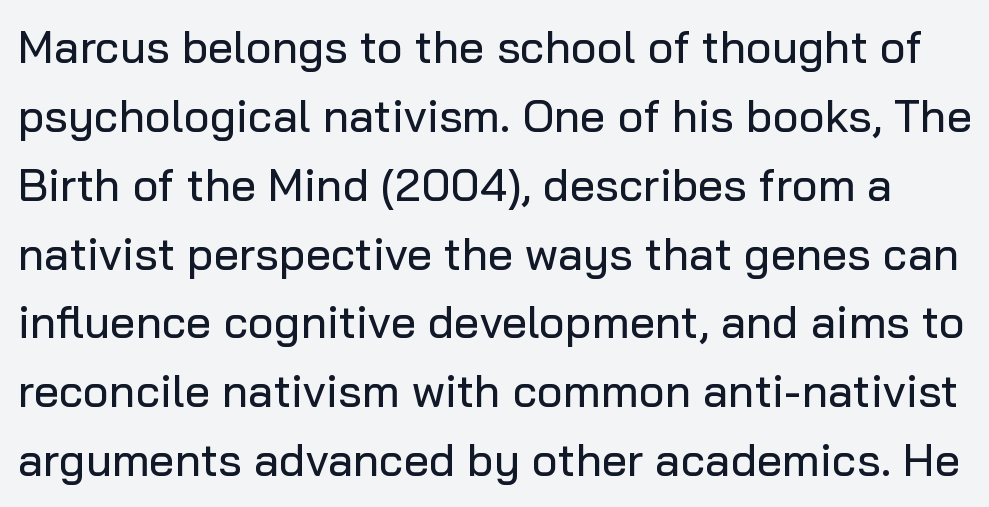
{"serif": "no", "italic": "no", "width": "normal", "stroke_contrast": "low", "x_height": "medium", "monospaced": "no", "underline": "no", "line_spacing": "normal", "line_spacing_ratio": 1.53, "letter_spacing": "normal", "letter_spacing_em": 0.0, "glyph_px": 45}
